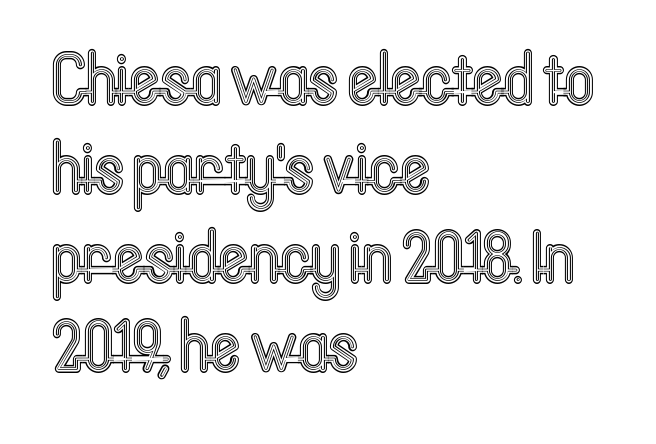
The image shows 73 px condensed type, upright; set left-aligned, line spacing 1.22x, normal letter spacing, not underlined; a medium x-height.
